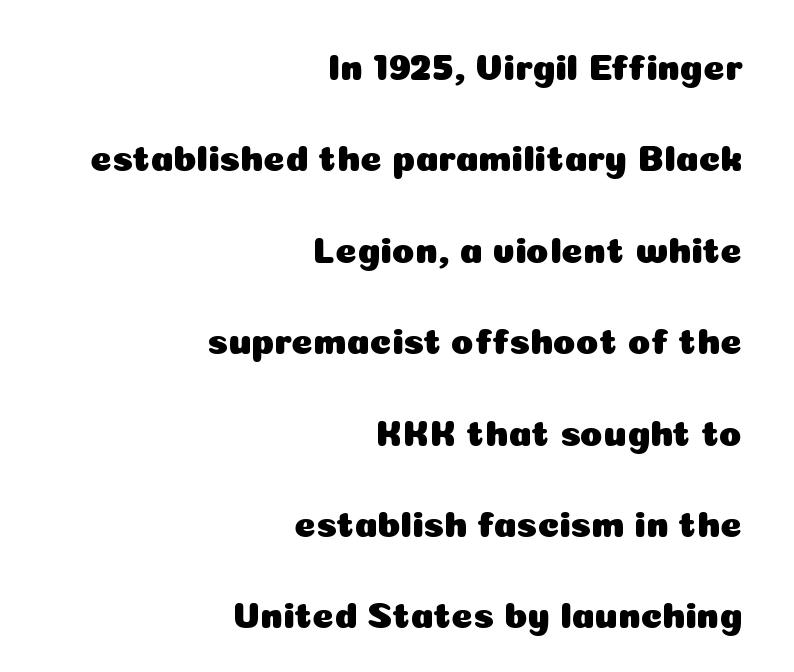
The image shows 37 px sans-serif type, upright; set right-aligned, loose line spacing (2.47x), normal letter spacing, not underlined; low stroke contrast and a medium x-height.
